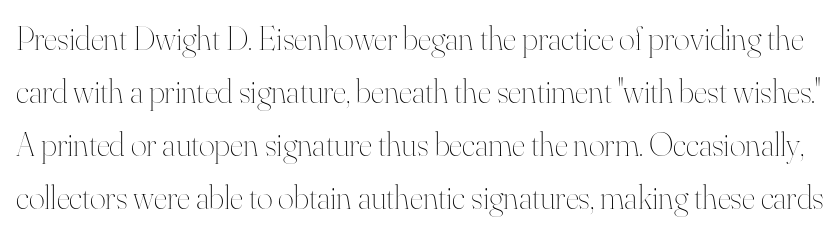
Q: Is the text bold? A: No.
Q: Is the text italic (slanted)? A: No, it is upright.
Q: Is the text underlined? A: No.
Q: Is the spacing between letters normal or unusually wide? A: Normal.
Q: Is the spacing between lines tight, normal or loose? A: Normal.
Q: Width (condensed, normal, or wide)? A: Normal.
Q: Stroke contrast? A: High.
Q: x-height? A: Small.
Q: Monospaced? A: No.
